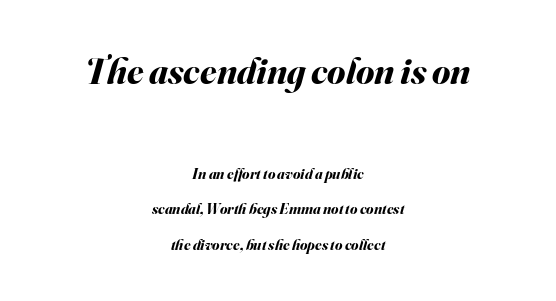
A bare baseline throughout the passage. The passage shown leans; its letterforms are oblique. The font is running at its bold setting. This rendering uses center alignment, leaving both contours irregular but symmetric.
